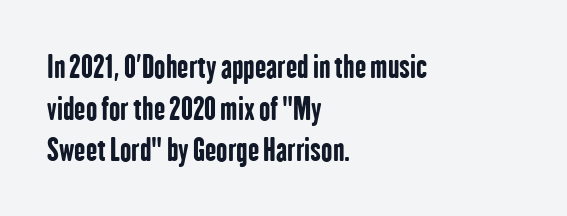
The image shows 30 px bold, condensed sans-serif type, upright; set left-aligned, normal line spacing (1.39x), normal letter spacing, not underlined; low stroke contrast and a medium x-height.
